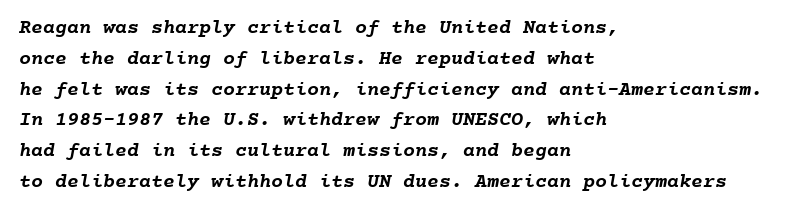
Q: Is the text bold? A: Yes.
Q: Is the text underlined? A: No.
Q: How is the paragraph aligned? A: Left-aligned.
Q: Is the spacing between letters normal or unusually wide? A: Normal.
Q: Is the spacing between lines tight, normal or loose? A: Normal.
